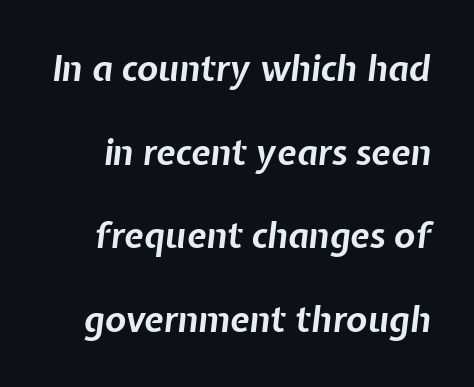
Q: Is the text bold? A: Yes.
Q: Is the text italic (slanted)? A: Yes, it leans right by about 7 degrees.
Q: Is the text underlined? A: No.
Q: Is the spacing between letters normal or unusually wide? A: Normal.
Q: Is the spacing between lines tight, normal or loose? A: Loose.
Q: Width (condensed, normal, or wide)? A: Normal.
Q: Stroke contrast? A: Low.
Q: x-height? A: Medium.
Q: Monospaced? A: No.
